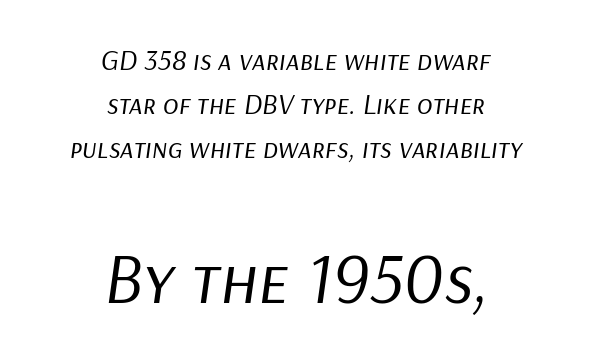
{"italic": "yes", "lean": "right", "slant_degrees": 9, "bold": "no", "weight": "regular", "width": "normal", "stroke_contrast": "low", "x_height": "medium", "monospaced": "no", "underline": "no", "align": "center", "line_spacing": "normal", "line_spacing_ratio": 1.52, "letter_spacing": "normal", "letter_spacing_em": 0.0, "larger_block": "second", "size_ratio": 2.48, "glyph_px": 72}
